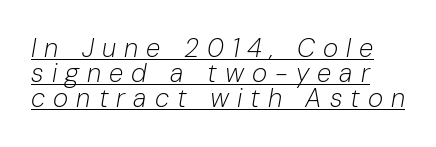
Q: Is the text bold? A: No.
Q: Is the text italic (slanted)? A: Yes, it leans right by about 10 degrees.
Q: Is the text underlined? A: Yes.
Q: Is the spacing between letters normal or unusually wide? A: Unusually wide.
Q: Is the spacing between lines tight, normal or loose? A: Tight.
